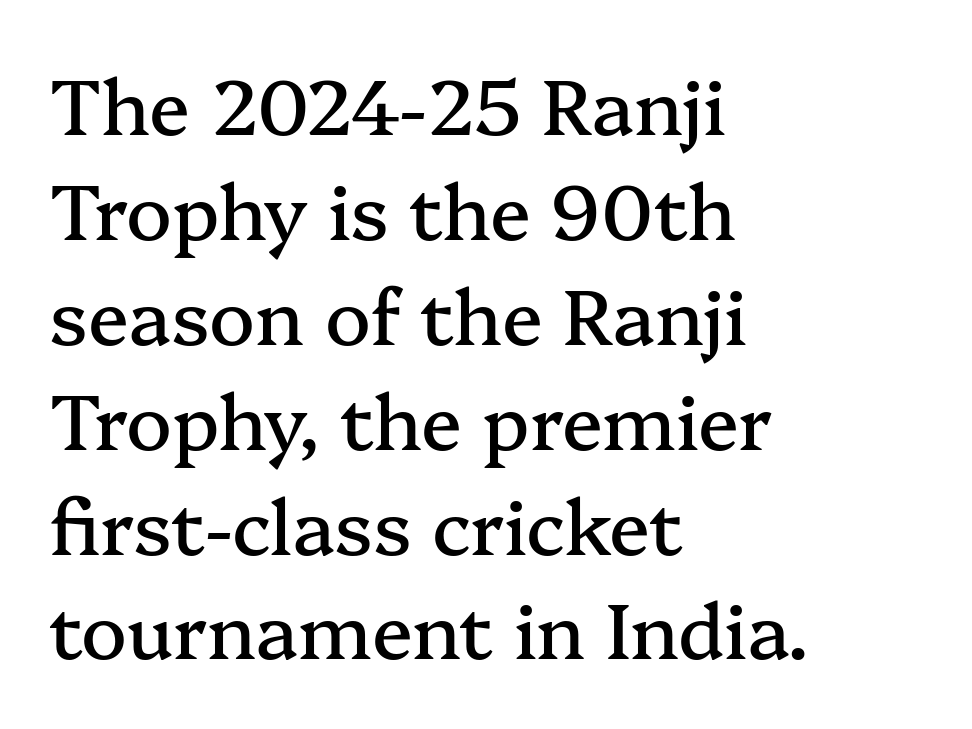
The glyphs in this specimen are seriffed. Proportional: the letters do not fall into vertical columns. Descender tails drop into unmarked territory. Compared with typical paragraphs, the rows here are spaced about the same. The text block is weighted toward the left margin, trailing off unevenly rightward. The line texture is even and compact thanks to regular tracking.
